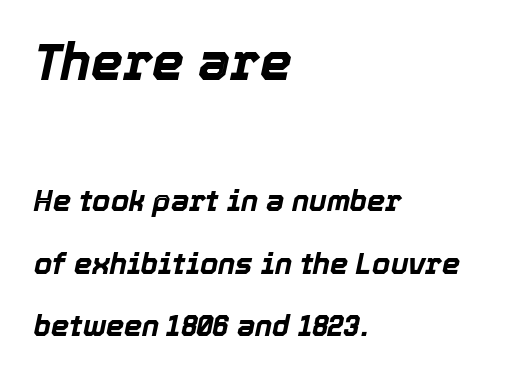
The image shows 51 px bold type, italic (leaning right); set left-aligned, loose line spacing (2.15x), normal letter spacing, not underlined; the first (top) block is 1.76x larger; a medium x-height.
